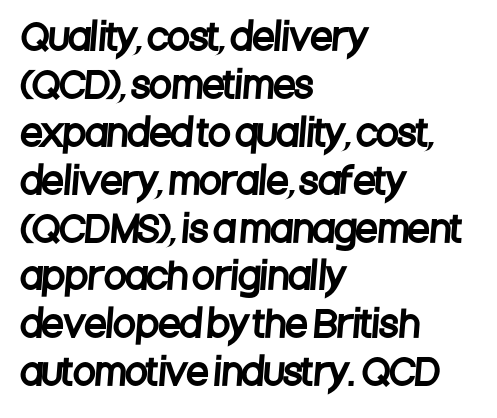
The image shows 36 px condensed sans-serif type; set left-aligned, normal line spacing (1.33x), normal letter spacing, not underlined; low stroke contrast and a large x-height.
